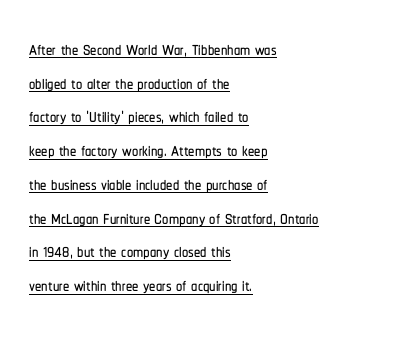
Style check: upright. The space between consecutive lines is moderate. Each word holds together tightly as a unit, with standard inter-letter gaps. Line starts are locked; line ends wander. Quick note: underline on.
